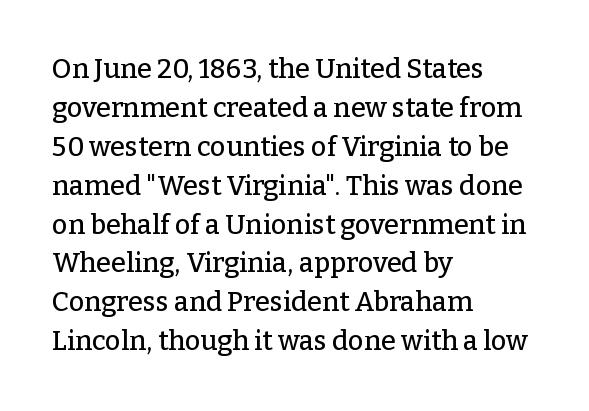
Q: Is the text italic (slanted)? A: No, it is upright.
Q: Is the text underlined? A: No.
Q: How is the paragraph aligned? A: Left-aligned.
Q: Is the spacing between letters normal or unusually wide? A: Normal.
Q: Is the spacing between lines tight, normal or loose? A: Normal.
